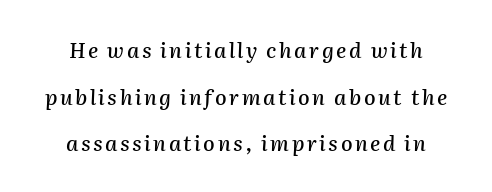
{"italic": "yes", "lean": "right", "slant_degrees": 2, "underline": "no", "align": "center", "line_spacing": "loose", "line_spacing_ratio": 2.22, "glyph_px": 21}
